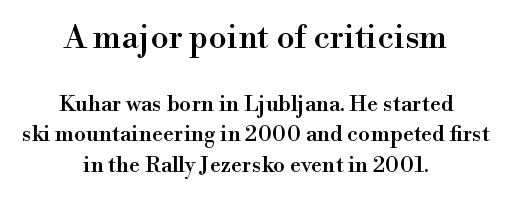
Q: Is the text italic (slanted)? A: No, it is upright.
Q: Is the typeface a serif or a sans-serif typeface? A: Serif.
Q: Is the text underlined? A: No.
Q: How is the paragraph aligned? A: Centered.
Q: Is the spacing between letters normal or unusually wide? A: Normal.
Q: Is the spacing between lines tight, normal or loose? A: Normal.
Q: Which block of text is set in a larger size, the first (top) or the second (bottom)? A: The first (top) one.
Q: Width (condensed, normal, or wide)? A: Normal.
Q: Stroke contrast? A: High.
Q: x-height? A: Small.
Q: Monospaced? A: No.
